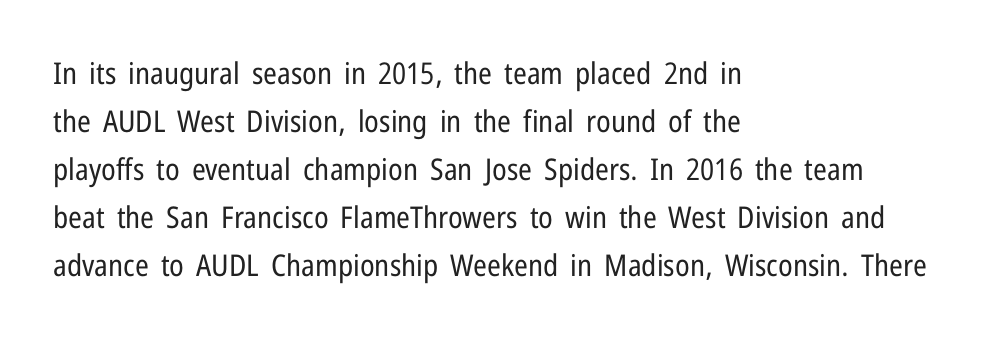
{"serif": "no", "italic": "no", "bold": "no", "weight": "regular", "width": "condensed", "stroke_contrast": "low", "x_height": "medium", "monospaced": "no", "underline": "no", "align": "left", "line_spacing": "normal", "line_spacing_ratio": 1.6, "letter_spacing": "normal", "letter_spacing_em": 0.0, "glyph_px": 30}
